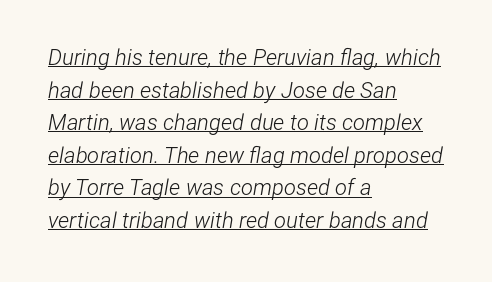
Q: Is the text bold? A: No.
Q: Is the text italic (slanted)? A: Yes, it leans right by about 12 degrees.
Q: Is the text underlined? A: Yes.
Q: How is the paragraph aligned? A: Left-aligned.
Q: Is the spacing between letters normal or unusually wide? A: Normal.
Q: Is the spacing between lines tight, normal or loose? A: Normal.
